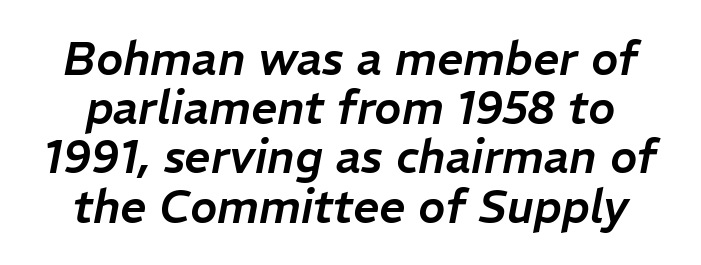
{"italic": "yes", "lean": "right", "slant_degrees": 11, "width": "normal", "stroke_contrast": "low", "x_height": "medium", "monospaced": "no", "underline": "no", "line_spacing": "tight", "line_spacing_ratio": 1.07, "letter_spacing": "normal", "letter_spacing_em": 0.0, "glyph_px": 46}
